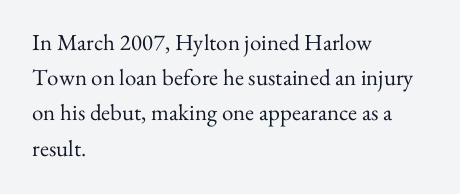
The image shows 23 px text type, upright; set left-aligned, normal line spacing (1.53x), normal letter spacing, not underlined.
